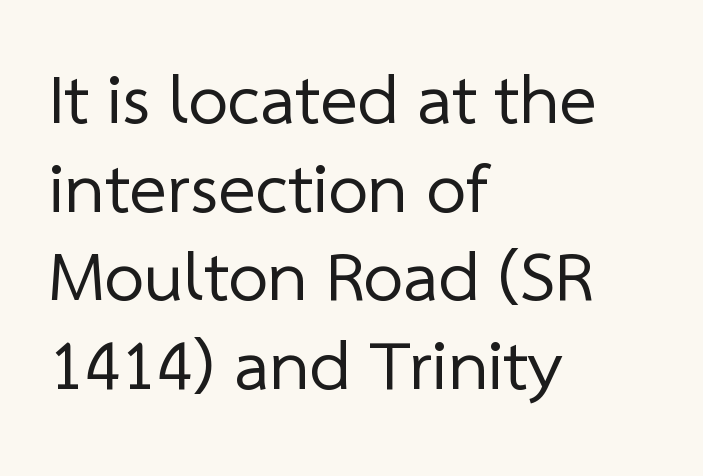
Baseline-to-baseline distance is the conventional proportion of letter height. Quick note: underline off. The typeface chosen for these lines omits serifs. The letters advance in unequal steps, a hallmark of proportional type. The letters sit at their default tracking, neither squeezed nor spread. The passage is arranged the way most books set body copy — flush left.
